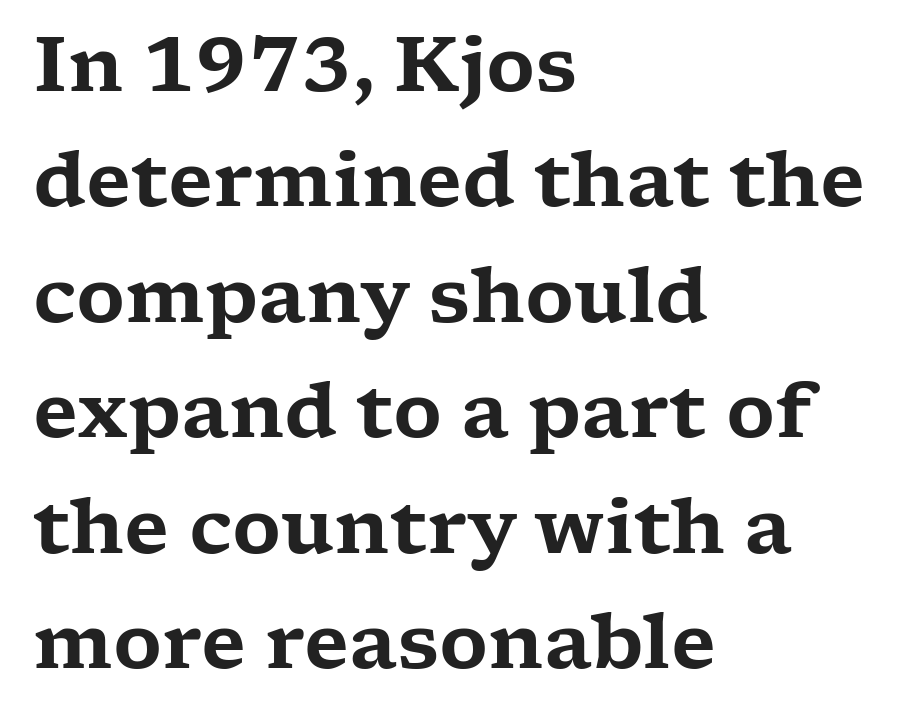
Every stem runs plumb, perpendicular to the baseline. Honestly, the row spacing looks completely unremarkable. Rule under the text: the space is simply empty. All the whitespace from short lines collects on the right.
